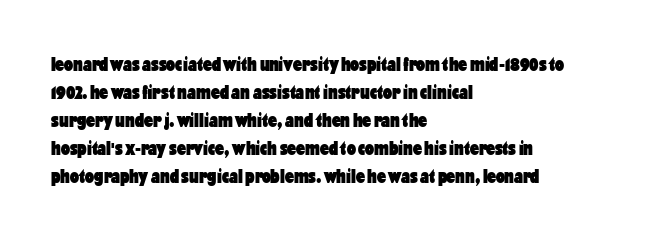
Its strokes are broad and dark, the hallmark of bold type. Plain, unruled lines of type. The paragraph shown leans on its left margin. Reading down the column, the eye jumps a familiar distance to each next line. Vertical strokes here are truly vertical.
